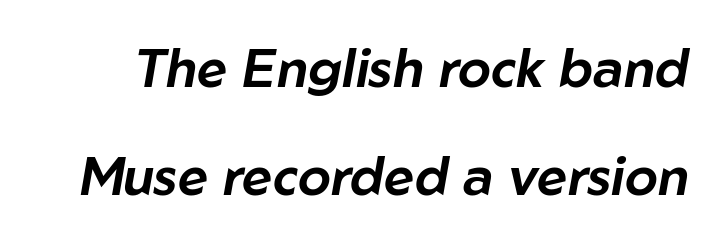
Q: Is the text italic (slanted)? A: Yes, it leans right by about 10 degrees.
Q: Is the text underlined? A: No.
Q: Is the spacing between letters normal or unusually wide? A: Normal.
Q: Is the spacing between lines tight, normal or loose? A: Loose.
Q: Width (condensed, normal, or wide)? A: Normal.
Q: Stroke contrast? A: Low.
Q: x-height? A: Medium.
Q: Monospaced? A: No.
